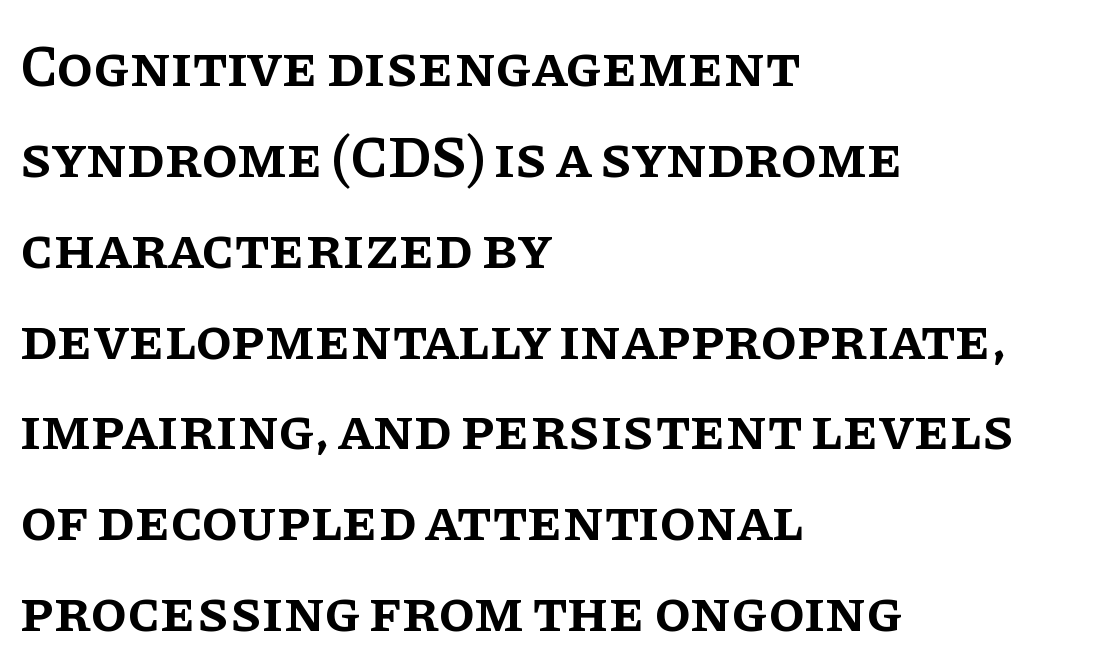
{"serif": "yes", "italic": "no", "bold": "semi", "weight": "semibold", "width": "normal", "stroke_contrast": "low", "x_height": "large", "monospaced": "no", "underline": "no", "align": "left", "line_spacing": "normal", "line_spacing_ratio": 1.54, "letter_spacing": "normal", "letter_spacing_em": 0.0, "glyph_px": 59}
